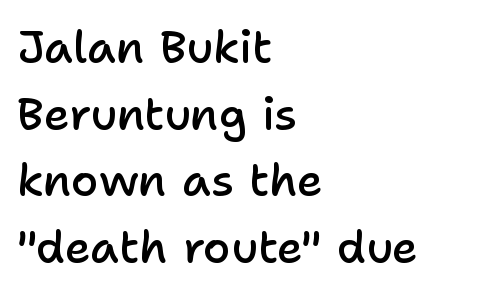
{"serif": "no", "italic": "no", "bold": "semi", "weight": "semibold", "width": "normal", "stroke_contrast": "low", "x_height": "medium", "monospaced": "no", "underline": "no", "align": "left", "line_spacing": "normal", "line_spacing_ratio": 1.48, "letter_spacing": "normal", "letter_spacing_em": 0.0, "glyph_px": 45}
